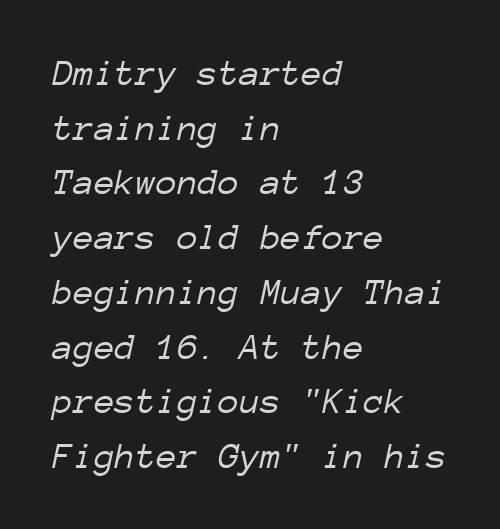
These glyphs show unthickened strokes, regular width or finer. Underline: absent. The lines sit at an ordinary, default distance from one another. Tall strokes in this sample are angled rather than plumb. Each letter, wide or thin by design, is forced into the same width here. A typesetter would call this zero additional tracking.
